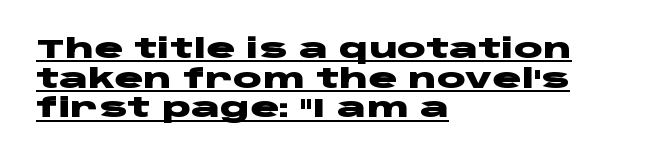
{"italic": "no", "bold": "yes", "underline": "yes", "align": "left", "line_spacing": "tight", "line_spacing_ratio": 1.1, "letter_spacing": "normal", "letter_spacing_em": 0.0, "glyph_px": 27}
